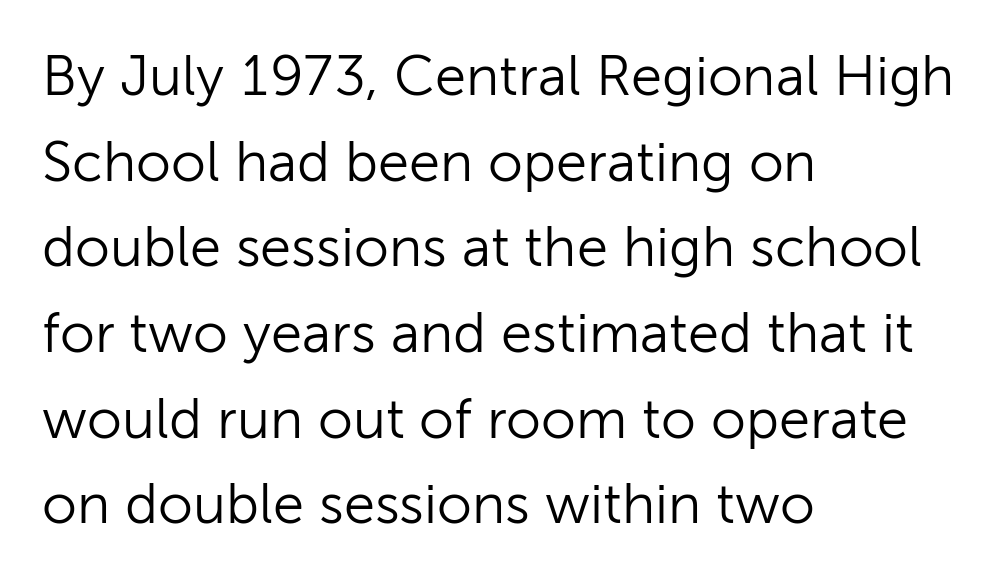
Q: Is the text bold? A: No.
Q: Is the text italic (slanted)? A: No, it is upright.
Q: Is the typeface a serif or a sans-serif typeface? A: Sans-serif.
Q: Is the text underlined? A: No.
Q: How is the paragraph aligned? A: Left-aligned.
Q: Is the spacing between letters normal or unusually wide? A: Normal.
Q: Is the spacing between lines tight, normal or loose? A: Normal.
Q: Width (condensed, normal, or wide)? A: Normal.
Q: Stroke contrast? A: Low.
Q: x-height? A: Medium.
Q: Monospaced? A: No.
